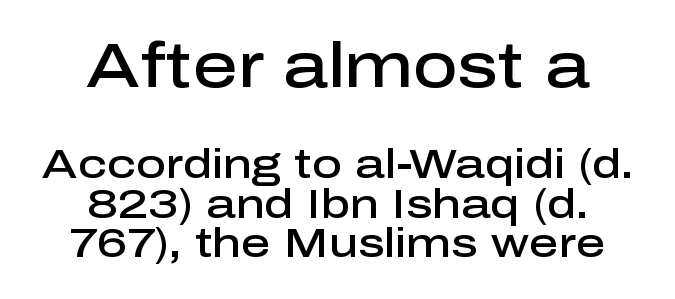
The passage shown is typed in a proportional face where columns would drift. These lines are centered, leaving both edges ragged. In terms of letterform style, serifs are entirely absent. The strip under each line holds only bare page.
